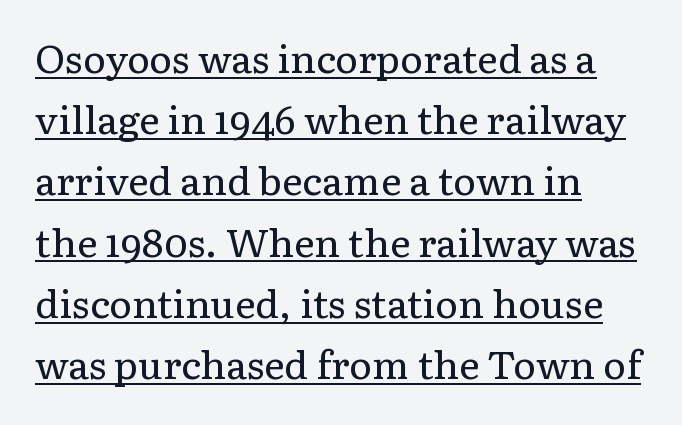
The designer went with a serif here, giving each stem small feet. Look at the tracking — it's just the regular setting, nothing added. The cut favours lightness, reaching ordinary text weight at its darkest. A continuous stroke trails under the words, as in a hyperlink.
